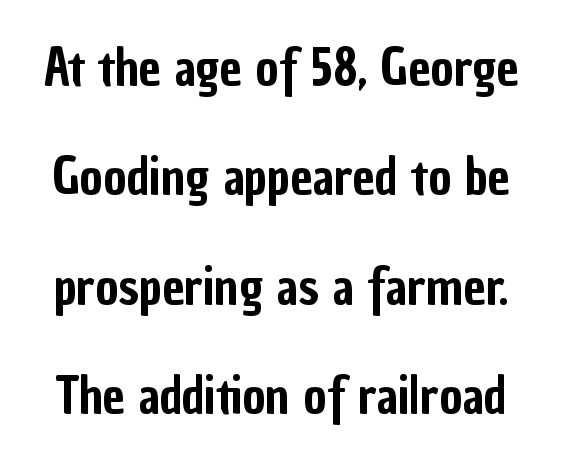
{"serif": "no", "italic": "no", "width": "condensed", "stroke_contrast": "low", "x_height": "medium", "monospaced": "no", "underline": "no", "line_spacing": "loose", "line_spacing_ratio": 2.19, "letter_spacing": "normal", "letter_spacing_em": 0.0, "glyph_px": 50}
